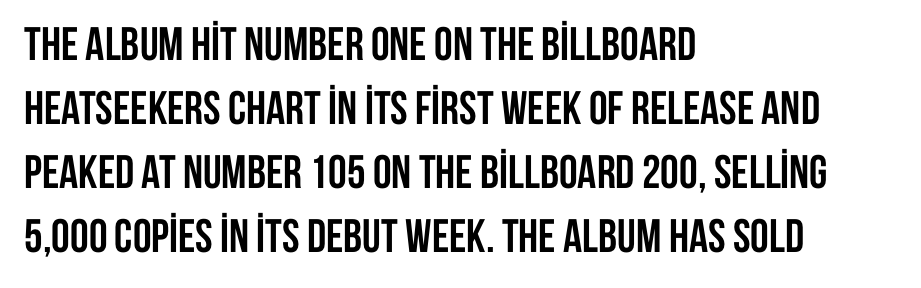
Q: Is the text bold? A: Yes.
Q: Is the text italic (slanted)? A: No, it is upright.
Q: Is the typeface a serif or a sans-serif typeface? A: Sans-serif.
Q: Is the text underlined? A: No.
Q: How is the paragraph aligned? A: Left-aligned.
Q: Is the spacing between letters normal or unusually wide? A: Normal.
Q: Is the spacing between lines tight, normal or loose? A: Normal.
Q: Width (condensed, normal, or wide)? A: Condensed.
Q: Stroke contrast? A: Low.
Q: x-height? A: Large.
Q: Monospaced? A: No.
